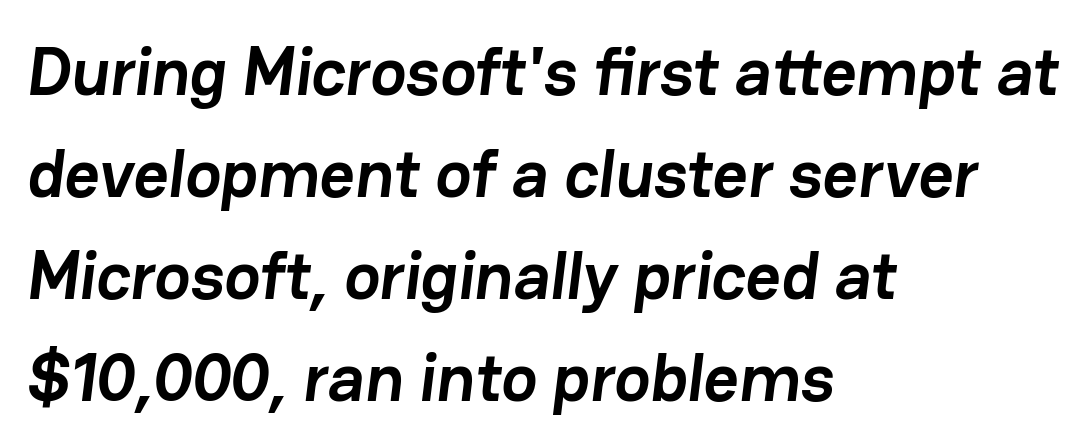
The image shows 68 px semibold sans-serif type; set left-aligned, normal line spacing (1.5x), normal letter spacing, not underlined; low stroke contrast and a medium x-height.
